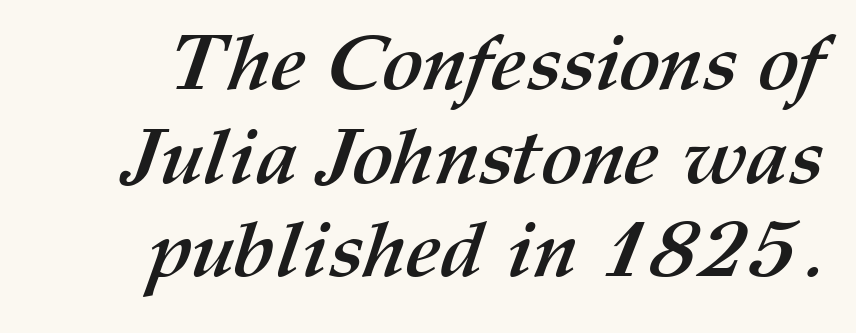
{"bold": "yes", "weight": "semibold", "width": "normal", "stroke_contrast": "medium", "x_height": "medium", "monospaced": "no", "underline": "no", "line_spacing_ratio": 1.2, "letter_spacing": "normal", "letter_spacing_em": 0.0, "glyph_px": 78}
